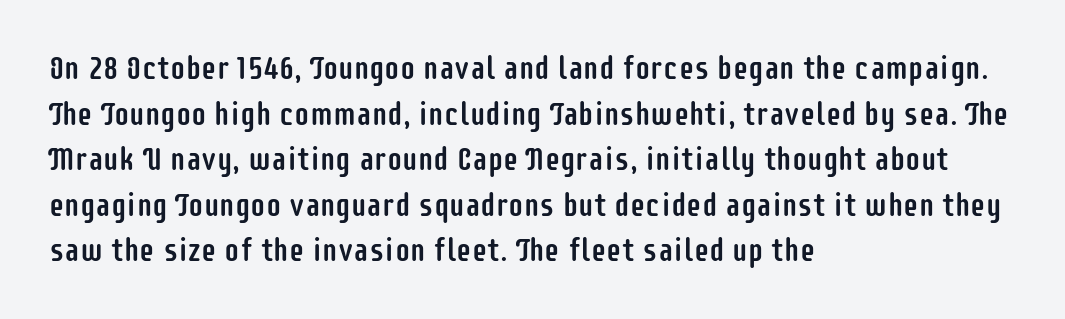
{"serif": "no", "italic": "no", "width": "condensed", "stroke_contrast": "low", "x_height": "large", "monospaced": "no", "underline": "no", "align": "left", "line_spacing": "normal", "line_spacing_ratio": 1.47, "letter_spacing": "normal", "letter_spacing_em": 0.0, "glyph_px": 31}
